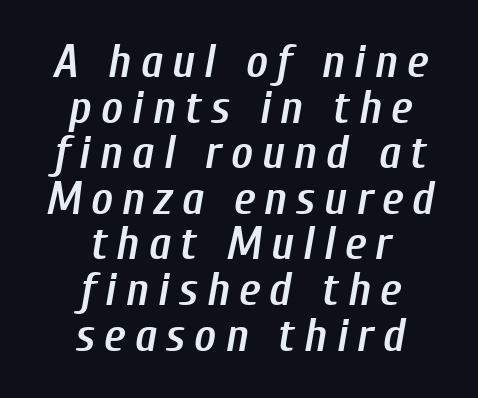
Q: Is the text bold? A: Semi-bold.
Q: Is the text italic (slanted)? A: Yes, it leans right by about 10 degrees.
Q: Is the text underlined? A: No.
Q: How is the paragraph aligned? A: Centered.
Q: Is the spacing between lines tight, normal or loose? A: Tight.
Q: Width (condensed, normal, or wide)? A: Condensed.
Q: Stroke contrast? A: Low.
Q: x-height? A: Medium.
Q: Monospaced? A: No.
